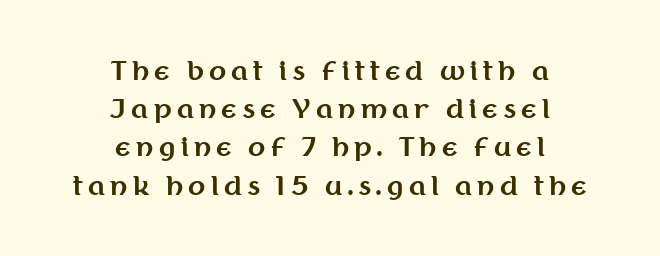
{"italic": "no", "bold": "yes", "underline": "no", "align": "center", "line_spacing": "normal", "line_spacing_ratio": 1.53, "letter_spacing": "wide", "letter_spacing_em": 0.21, "glyph_px": 25}
